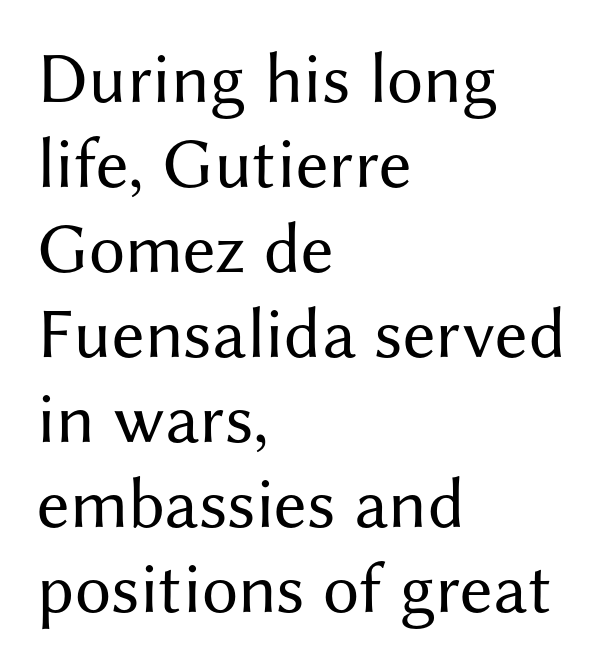
Q: Is the text bold? A: No.
Q: Is the text italic (slanted)? A: No, it is upright.
Q: Is the typeface a serif or a sans-serif typeface? A: Sans-serif.
Q: Is the text underlined? A: No.
Q: How is the paragraph aligned? A: Left-aligned.
Q: Is the spacing between letters normal or unusually wide? A: Normal.
Q: Width (condensed, normal, or wide)? A: Normal.
Q: Stroke contrast? A: Medium.
Q: x-height? A: Medium.
Q: Monospaced? A: No.
